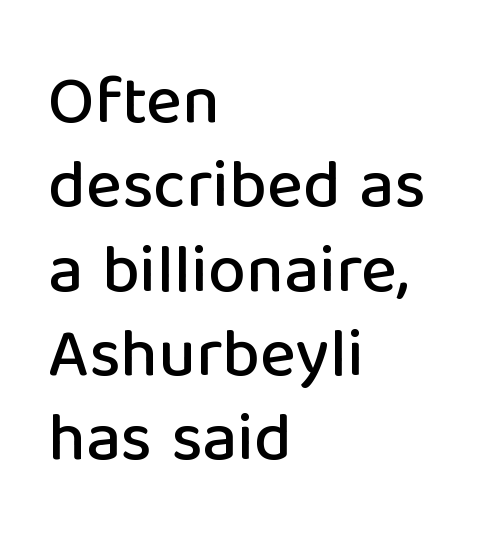
Varying glyph widths throughout — classic text-font behaviour. The space beneath each line is pristine and unruled. Upright lettering throughout. Look at the bottom of the vertical strokes: they stop flat, with no serifs. Words appear dense and cohesive because spacing is normal.
